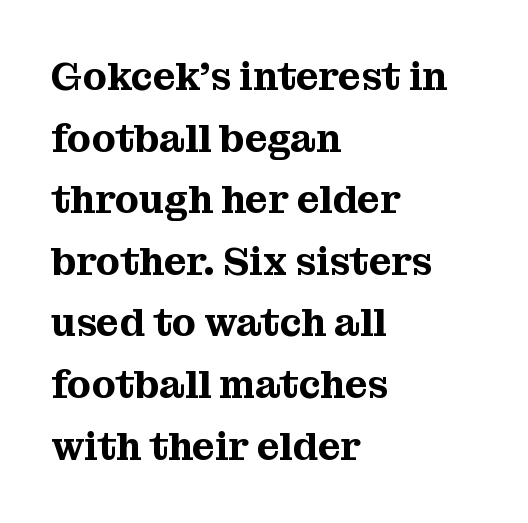
Q: Is the text italic (slanted)? A: No, it is upright.
Q: Is the typeface a serif or a sans-serif typeface? A: Serif.
Q: Is the text underlined? A: No.
Q: How is the paragraph aligned? A: Left-aligned.
Q: Is the spacing between letters normal or unusually wide? A: Normal.
Q: Is the spacing between lines tight, normal or loose? A: Normal.
Q: Width (condensed, normal, or wide)? A: Normal.
Q: Stroke contrast? A: Medium.
Q: x-height? A: Medium.
Q: Monospaced? A: No.
